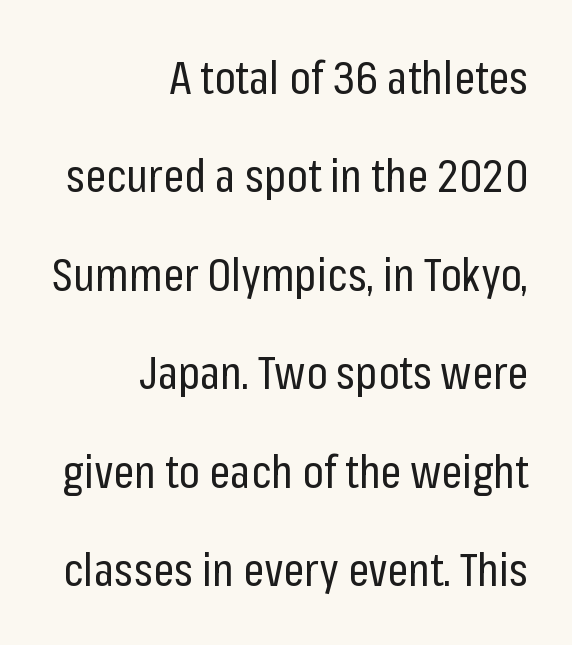
Varying glyph widths throughout — classic text-font behaviour. A typesetter would call this leading open, well beyond the default. Alignment: flush right. The rendering shows plain stroke endings on the letterforms — a sans-serif design.
